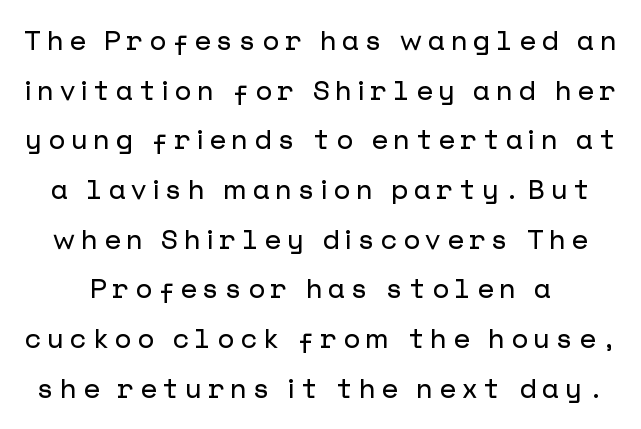
{"italic": "no", "underline": "no", "line_spacing_ratio": 1.84, "letter_spacing": "wide", "letter_spacing_em": 0.22, "glyph_px": 27}
